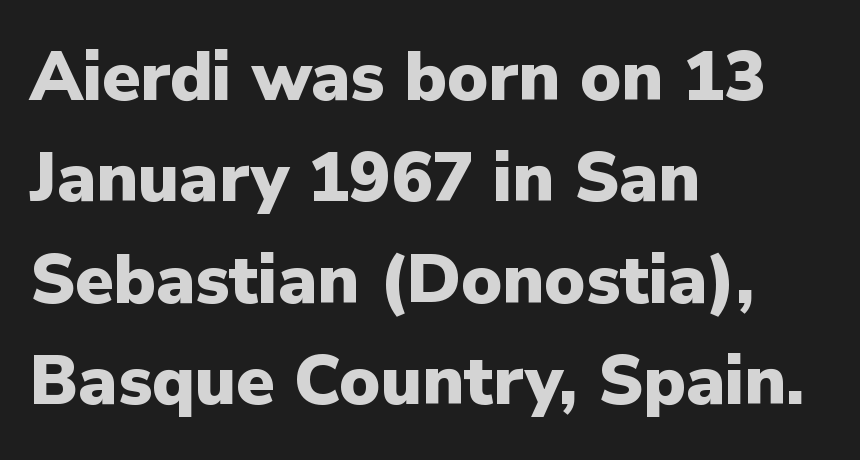
Q: Is the text bold? A: Yes.
Q: Is the text italic (slanted)? A: No, it is upright.
Q: Is the typeface a serif or a sans-serif typeface? A: Sans-serif.
Q: Is the text underlined? A: No.
Q: How is the paragraph aligned? A: Left-aligned.
Q: Is the spacing between letters normal or unusually wide? A: Normal.
Q: Is the spacing between lines tight, normal or loose? A: Normal.
Q: Width (condensed, normal, or wide)? A: Normal.
Q: Stroke contrast? A: Low.
Q: x-height? A: Medium.
Q: Monospaced? A: No.
